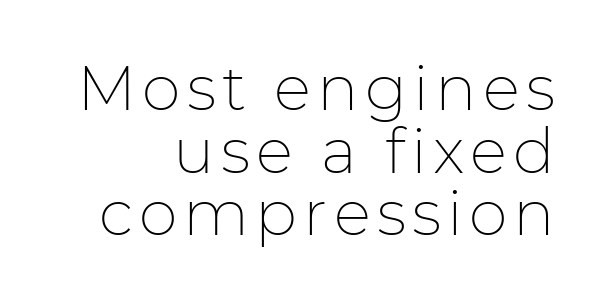
{"serif": "no", "italic": "no", "bold": "no", "weight": "thin", "width": "normal", "stroke_contrast": "low", "x_height": "medium", "monospaced": "no", "underline": "no", "align": "right", "line_spacing": "tight", "line_spacing_ratio": 1.01, "glyph_px": 62}
